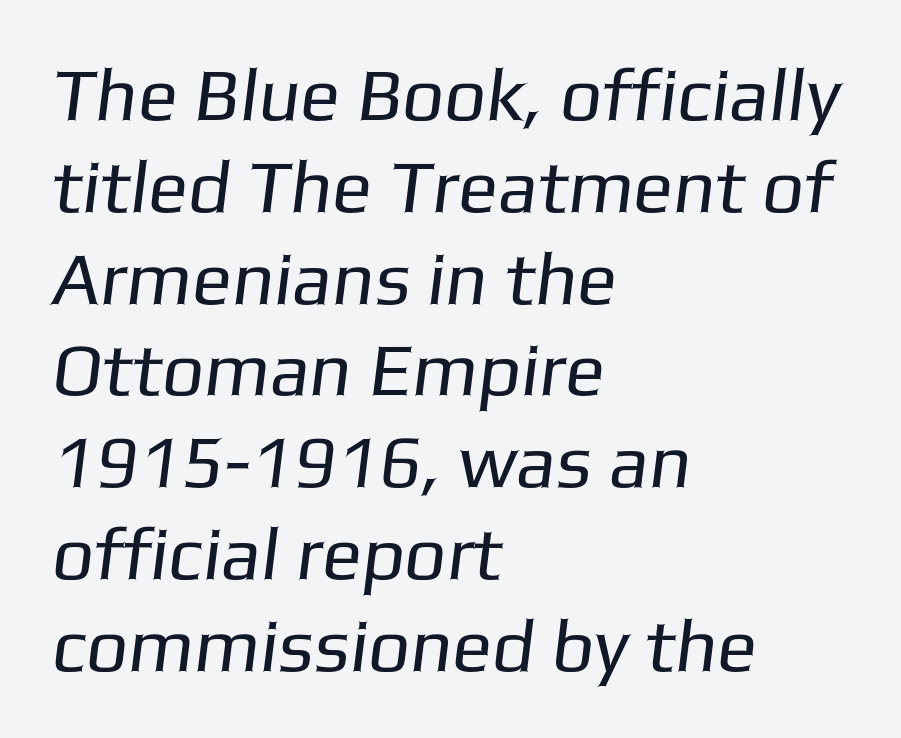
The image shows 74 px regular-weight sans-serif type; set left-aligned, line spacing 1.24x, normal letter spacing, not underlined; low stroke contrast and a medium x-height.
